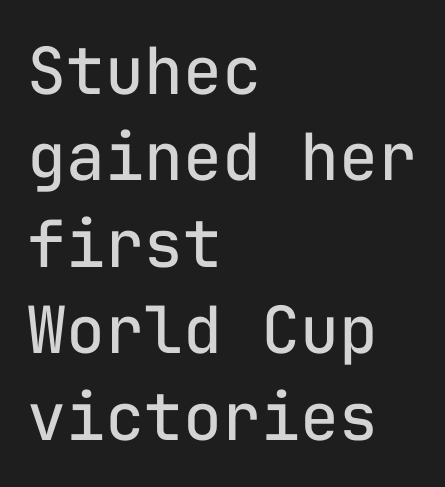
{"serif": "no", "italic": "no", "bold": "no", "weight": "regular", "width": "normal", "stroke_contrast": "low", "x_height": "medium", "monospaced": "yes", "underline": "no", "align": "left", "line_spacing": "normal", "line_spacing_ratio": 1.33, "letter_spacing": "normal", "letter_spacing_em": 0.0, "glyph_px": 65}
